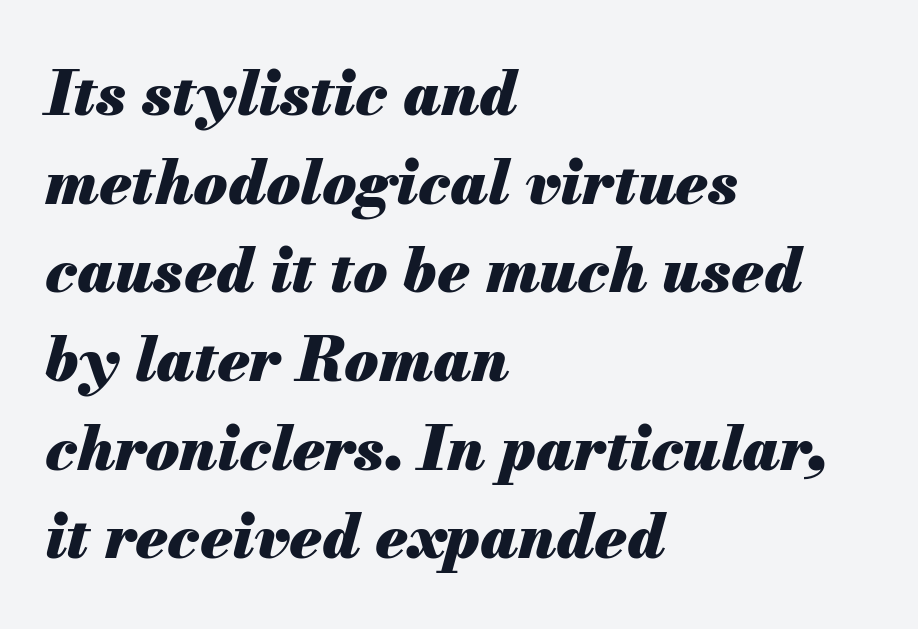
Descenders hang freely into open space. Students, this is bold: see how much ink each stroke carries. The letters advance in unequal steps, a hallmark of proportional type. Students, note that the glyphs here touch the page at normal intervals.
